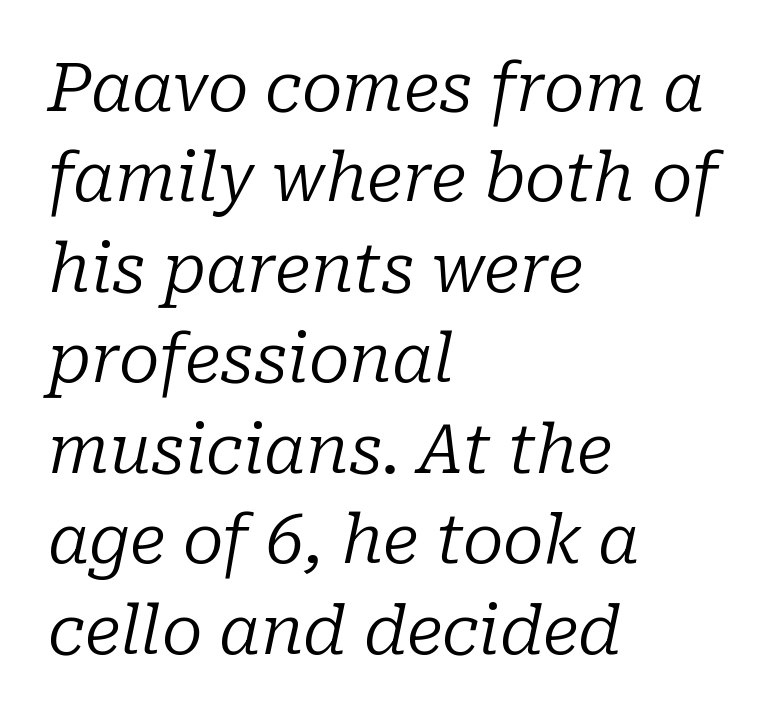
The designer left line spacing at the default. Honestly, the letter spacing is just normal — you wouldn't notice it. Do the characters align in a grid? No, the font is proportional. The passage shown leans; its letterforms are oblique.
